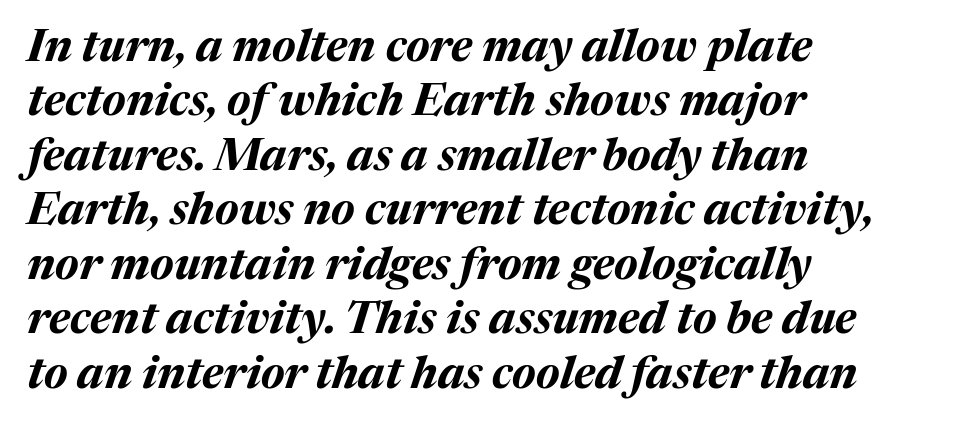
{"italic": "yes", "lean": "right", "slant_degrees": 17, "bold": "yes", "weight": "bold", "width": "normal", "stroke_contrast": "medium", "x_height": "medium", "monospaced": "no", "underline": "no", "align": "left", "line_spacing_ratio": 1.21, "letter_spacing": "normal", "letter_spacing_em": 0.0, "glyph_px": 45}
